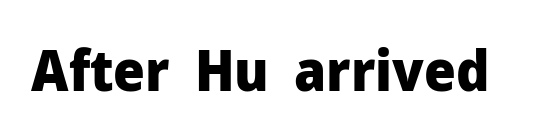
Each letter keeps its own natural width here, so spacing adapts to shape. The space directly below the letters is spotless. Between one letter and the next there's only the usual sliver of space. The type sits square on the baseline with zero lean. This is heavy type, rendered in bold. Font category for this specimen: sans-serif.
